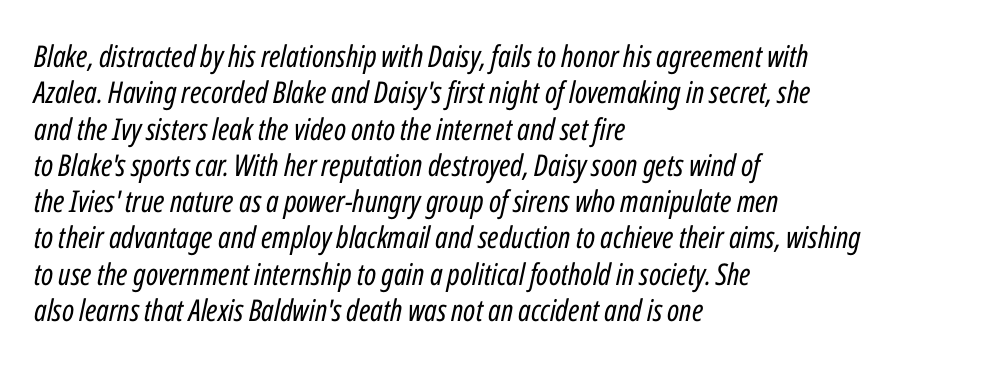
The image shows 30 px regular-weight, condensed type, italic (leaning right); set left-aligned, line spacing 1.21x, normal letter spacing, not underlined; low stroke contrast and a medium x-height.
